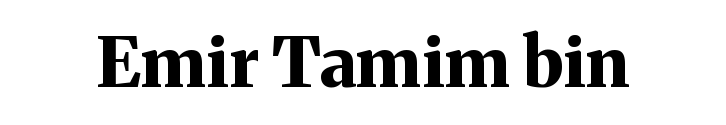
Q: Is the text bold? A: Yes.
Q: Is the text italic (slanted)? A: No, it is upright.
Q: Is the typeface a serif or a sans-serif typeface? A: Serif.
Q: Is the text underlined? A: No.
Q: Is the spacing between letters normal or unusually wide? A: Normal.
Q: Width (condensed, normal, or wide)? A: Normal.
Q: Stroke contrast? A: Medium.
Q: x-height? A: Medium.
Q: Monospaced? A: No.
